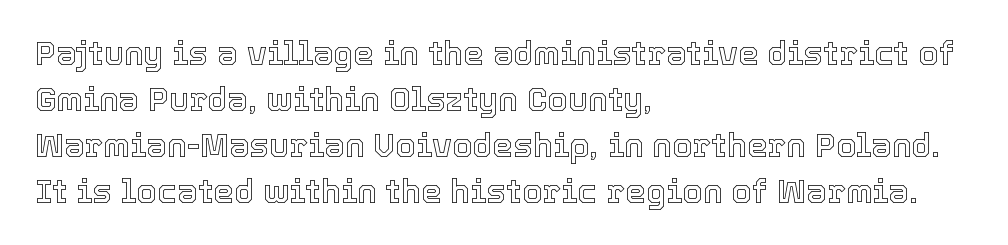
The image shows 33 px text type, upright; set left-aligned, normal line spacing (1.39x), normal letter spacing, not underlined; a medium x-height.
